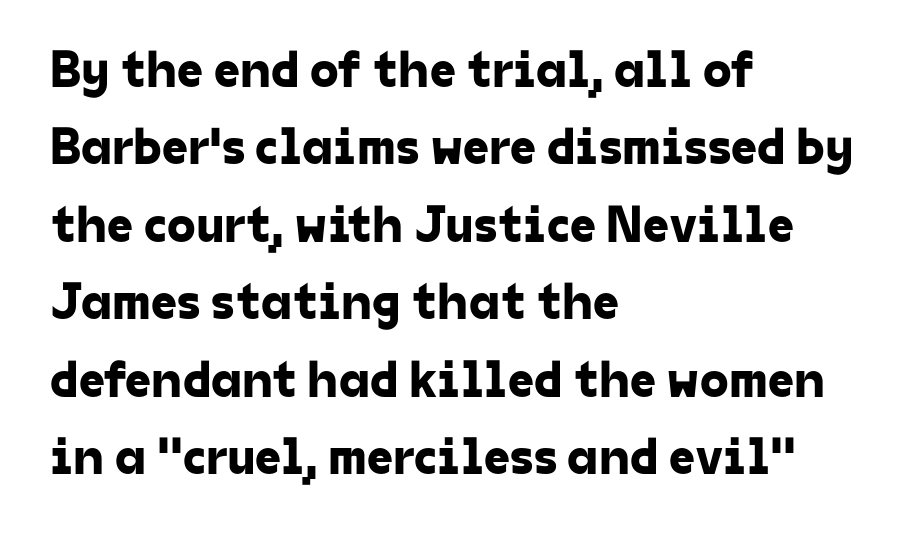
Q: Is the typeface a serif or a sans-serif typeface? A: Sans-serif.
Q: Is the text underlined? A: No.
Q: How is the paragraph aligned? A: Left-aligned.
Q: Is the spacing between letters normal or unusually wide? A: Normal.
Q: Is the spacing between lines tight, normal or loose? A: Normal.
Q: Width (condensed, normal, or wide)? A: Normal.
Q: Stroke contrast? A: Low.
Q: x-height? A: Medium.
Q: Monospaced? A: No.
